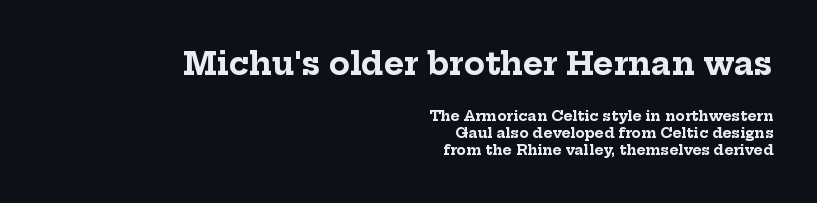
The image shows 31 px bold serif type, upright; set right-aligned, line spacing 1.22x, normal letter spacing, not underlined; the first (top) block is 2.21x larger; low stroke contrast and a medium x-height.
